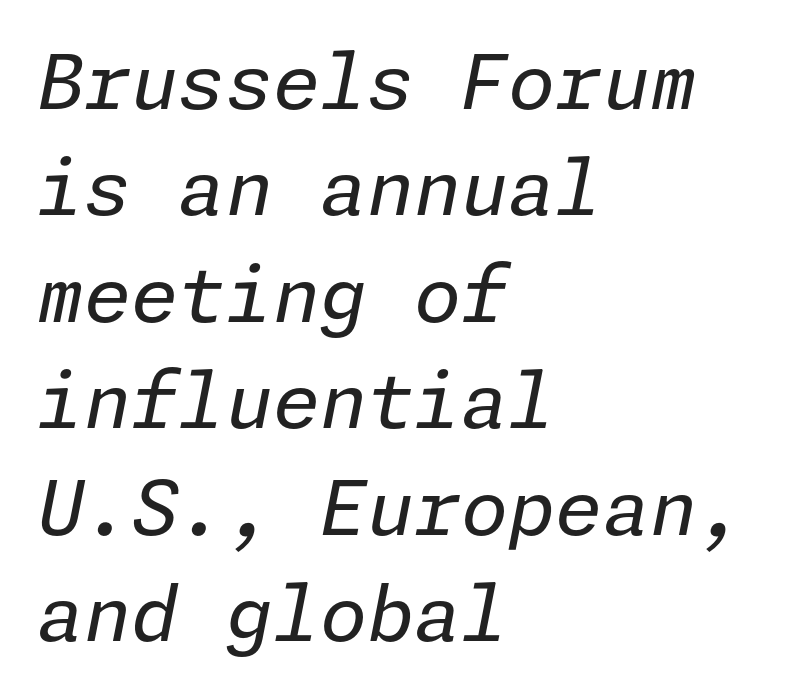
The image shows 76 px regular-weight type, italic (leaning right); set left-aligned, normal line spacing (1.4x), normal letter spacing, not underlined; low stroke contrast and a medium x-height.
